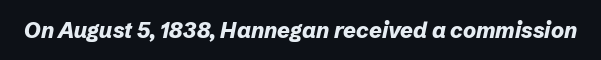
Q: Is the text bold? A: Yes.
Q: Is the text italic (slanted)? A: Yes, it leans right by about 12 degrees.
Q: Is the text underlined? A: No.
Q: Is the spacing between letters normal or unusually wide? A: Normal.
